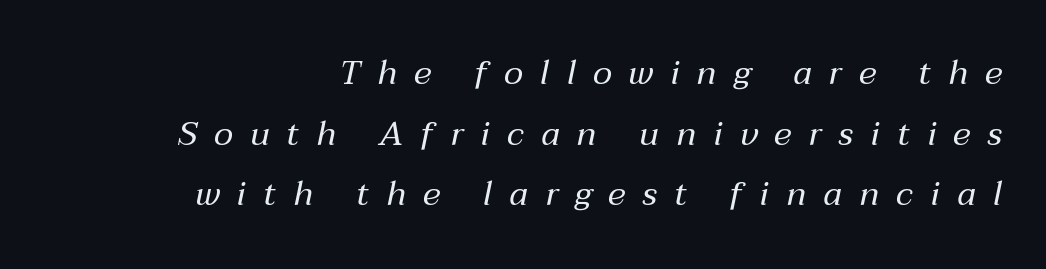
You could not count columns in this text — the font is proportionally spaced. The compositor pushed each line to the right boundary. The tracking reads as deliberately expanded to a designer's eye. Is this a heavy cut? Hardly; it is regular or lighter. The rendering applies a slant to the glyphs.
